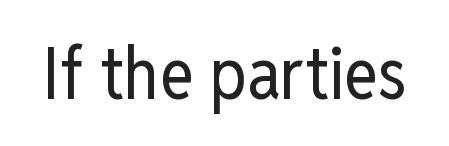
The image shows 72 px regular-weight, condensed sans-serif type, upright; set normal letter spacing, not underlined; low stroke contrast and a medium x-height.
